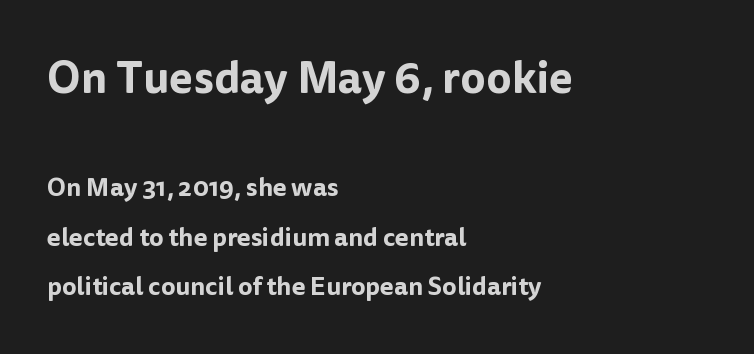
Q: Is the text italic (slanted)? A: No, it is upright.
Q: Is the typeface a serif or a sans-serif typeface? A: Sans-serif.
Q: Is the text underlined? A: No.
Q: How is the paragraph aligned? A: Left-aligned.
Q: Is the spacing between letters normal or unusually wide? A: Normal.
Q: Is the spacing between lines tight, normal or loose? A: Loose.
Q: Which block of text is set in a larger size, the first (top) or the second (bottom)? A: The first (top) one.
Q: Width (condensed, normal, or wide)? A: Normal.
Q: Stroke contrast? A: Low.
Q: x-height? A: Medium.
Q: Monospaced? A: No.
